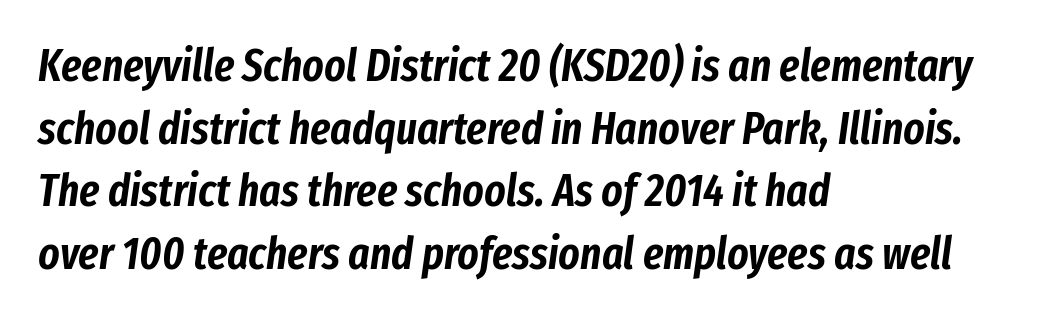
These lines are rendered in a variable-pitch font. This rendering leaves character spacing at its baseline value. Just letters on the line, the space beneath them empty. Where is the straight margin? On the left. Is there much room between lines? A standard amount, neither cramped nor airy. Emphasis-style slanted type is in use.
